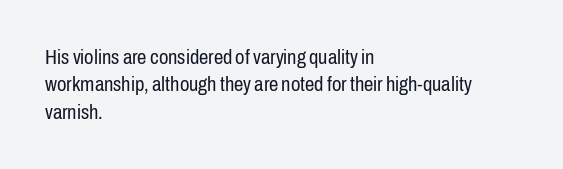
Reading down the block, your eye returns to a fixed left position each line. The weight tops out at a normal text grade. Interline gaps are of average width in this sample. The letters sit at their default tracking, neither squeezed nor spread.
